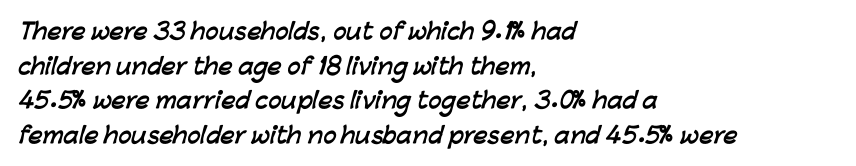
The image shows 22 px bold type; set left-aligned, normal line spacing (1.57x), normal letter spacing, not underlined.
